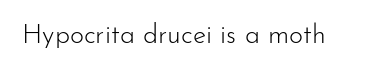
Has an underline been added? It has not. The type is set solid horizontally, with unmodified tracking. The characters are drawn with everyday or finer stroke widths. Every character sits straight up, as roman type does.
